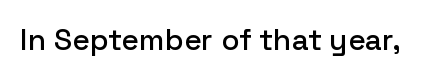
Rendered with straight, roman letterforms. Clear beneath every line of the passage. Short note: letters normally spaced. The letters advance in unequal steps, a hallmark of proportional type.
